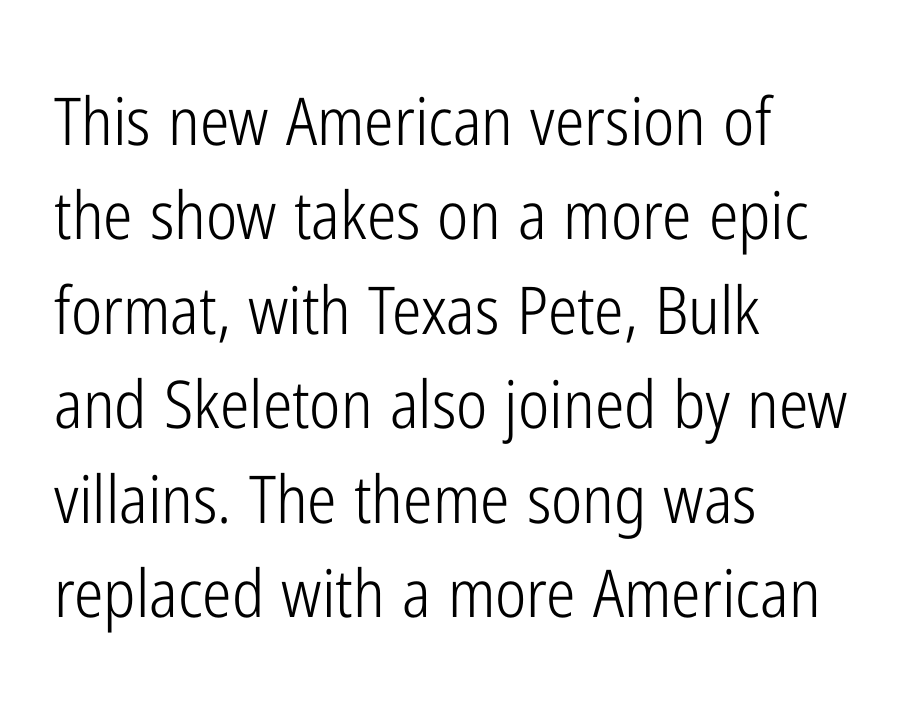
The image shows 66 px light, condensed sans-serif type, upright; set left-aligned, normal line spacing (1.43x), normal letter spacing, not underlined; low stroke contrast and a medium x-height.
